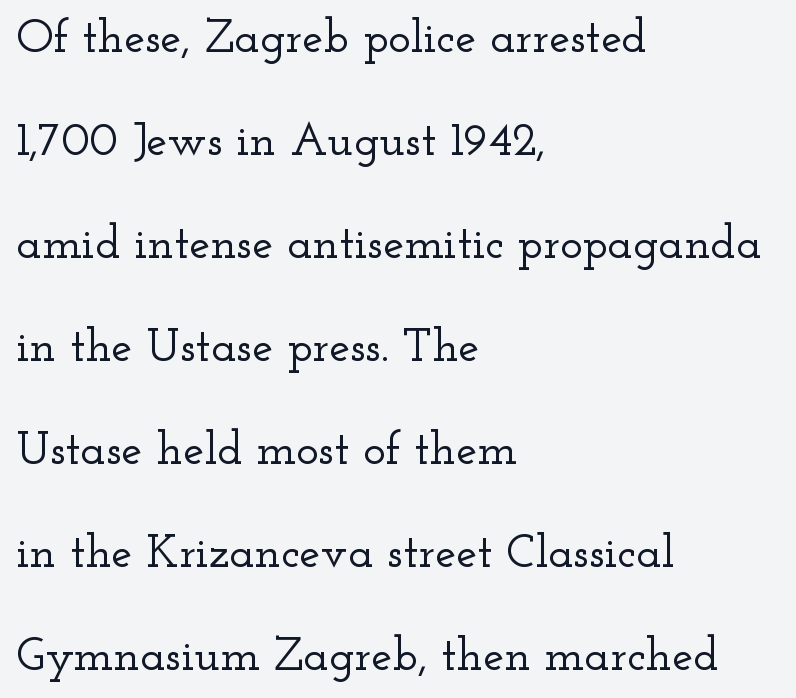
The image shows 47 px wide serif type, upright; set left-aligned, loose line spacing (2.19x), normal letter spacing, not underlined; low stroke contrast and a small x-height.
